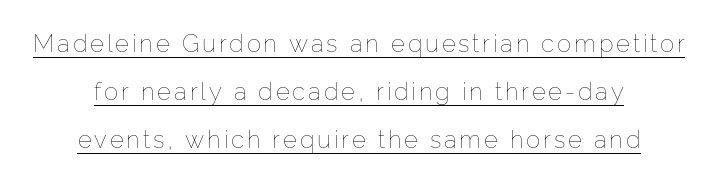
The image shows 24 px text type, upright; set centered, loose line spacing (2.0x), underlined.
